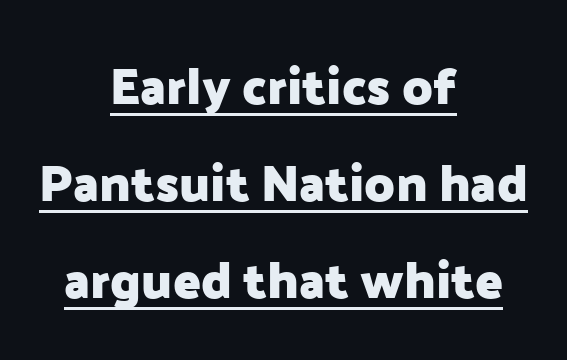
The letters advance in unequal steps, a hallmark of proportional type. A centered setting, common on invitations and titles, is used for this passage. The font family rendered here belongs to the sans-serif group. Somebody hit Ctrl+U on this one — the words are underlined.
